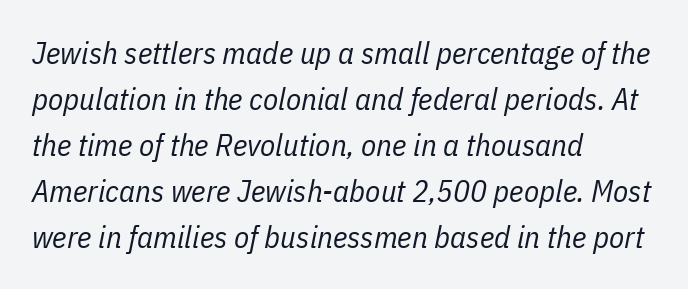
The image shows 31 px regular-weight, condensed type, italic (leaning right); set left-aligned, normal line spacing (1.48x), normal letter spacing, not underlined; low stroke contrast and a medium x-height.
